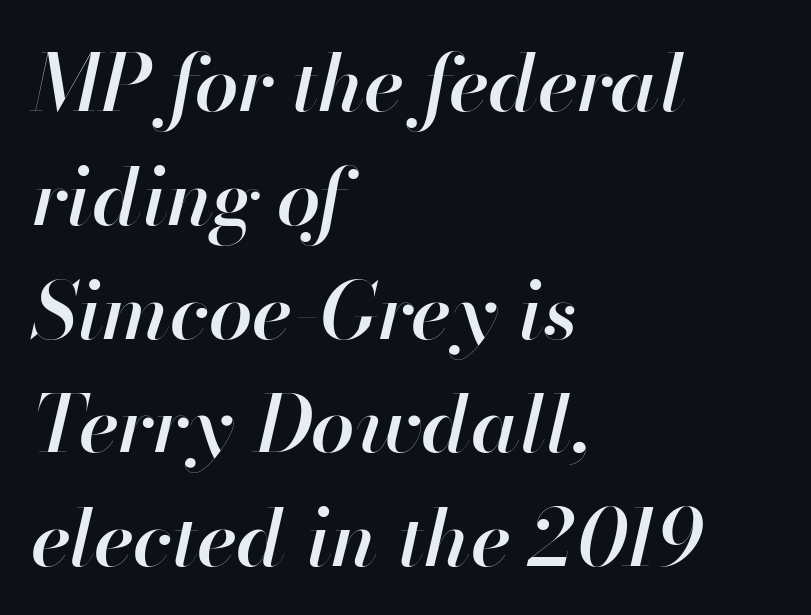
Its strokes are somewhat broadened, the hallmark of semibold type. Letters rest on an invisible, unmarked baseline. The rendering uses natural spacing where letterforms have individual widths. The ragged edge is on the right, which tells us the setting is flush left.
